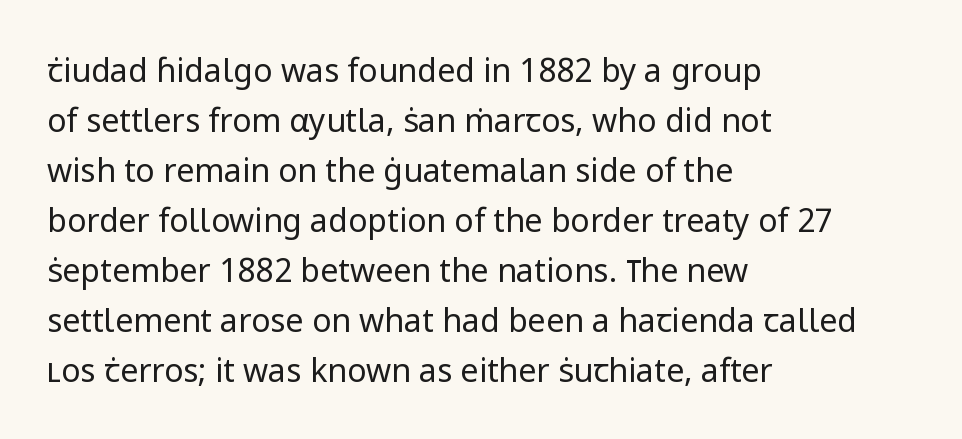
{"serif": "no", "italic": "no", "bold": "no", "weight": "regular", "width": "normal", "stroke_contrast": "low", "x_height": "medium", "monospaced": "no", "underline": "no", "align": "left", "line_spacing": "normal", "line_spacing_ratio": 1.56, "letter_spacing": "normal", "letter_spacing_em": 0.0, "glyph_px": 32}
